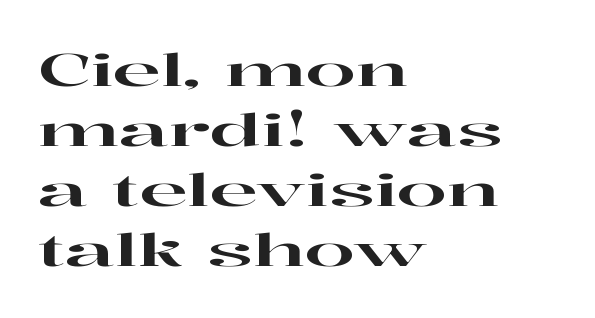
The image shows 45 px wide serif type, upright; set left-aligned, normal line spacing (1.33x), normal letter spacing, not underlined; high stroke contrast and a medium x-height.
